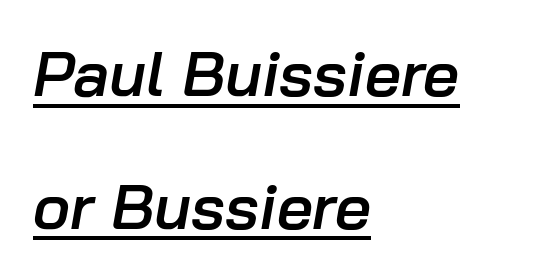
{"italic": "yes", "lean": "right", "slant_degrees": 10, "bold": "semi", "weight": "semibold", "width": "normal", "stroke_contrast": "low", "x_height": "medium", "monospaced": "no", "underline": "yes", "align": "left", "line_spacing": "loose", "line_spacing_ratio": 2.11, "letter_spacing": "normal", "letter_spacing_em": 0.0, "glyph_px": 63}
